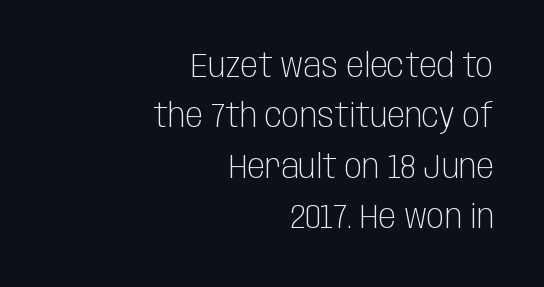
Posture: straight, roman, zero tilt. Is the stroke heavy? The answer is a plain regular-or-lighter. These lines are rendered in a variable-pitch font. Baseline-to-baseline distance is the conventional proportion of letter height.
